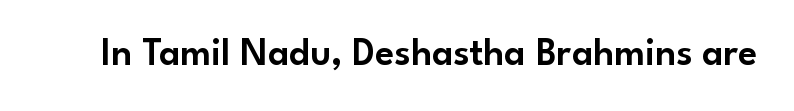
The passage shown has conventional tracking throughout. Check where the strokes stop: nothing finishes them off — pure sans. Unmarked baselines from the first word to the last. The rendering uses natural spacing where letterforms have individual widths.
